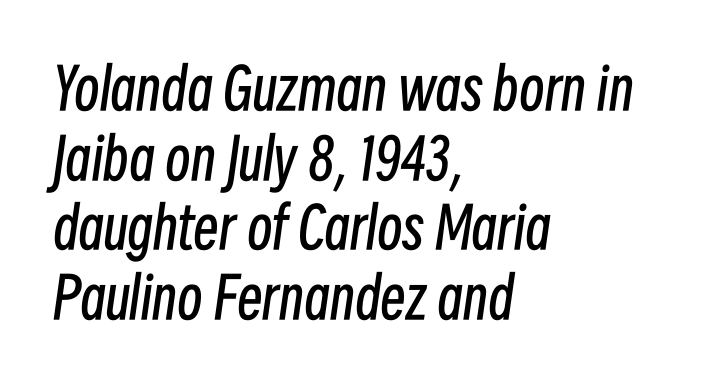
Caption: face not bold, strokes unweighted. Does extra space separate the letters? No, they use regular spacing. Each line starts at the same left margin while the right side varies. Spacing verdict: proportional, widths tailored to each character. Notice how the stems are inclined rather than vertical — that's the hallmark of italics.
